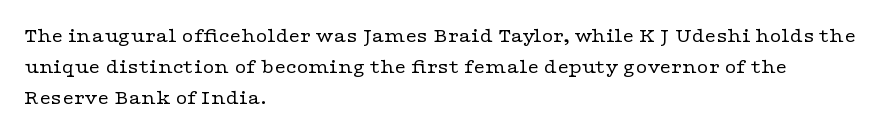
{"italic": "no", "bold": "no", "underline": "no", "align": "left", "line_spacing": "normal", "line_spacing_ratio": 1.55, "letter_spacing": "normal", "letter_spacing_em": 0.0, "glyph_px": 20}
